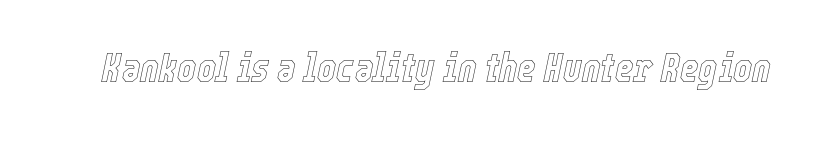
Glance below the letters and you will spot only blank space. The letters advance in unequal steps, a hallmark of proportional type. You can tell it's italic because the verticals aren't actually vertical. The letterforms sit shoulder to shoulder at normal distance.
